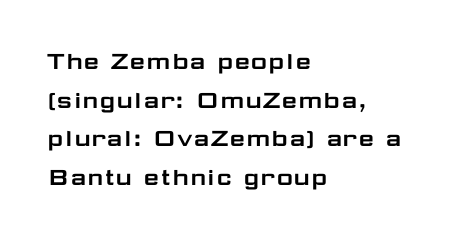
The image shows 28 px wide sans-serif type, upright; set left-aligned, normal line spacing (1.38x), normal letter spacing, not underlined; low stroke contrast and a medium x-height.
